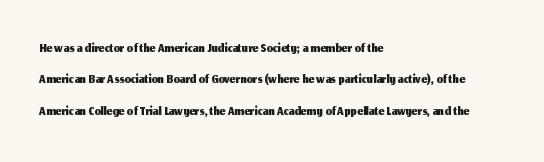
Q: Is the text italic (slanted)? A: No, it is upright.
Q: Is the text underlined? A: No.
Q: How is the paragraph aligned? A: Left-aligned.
Q: Is the spacing between letters normal or unusually wide? A: Normal.
Q: Is the spacing between lines tight, normal or loose? A: Normal.
